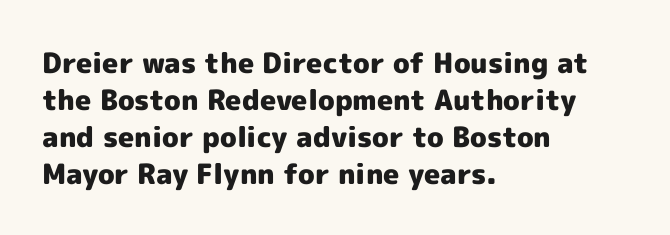
Q: Is the text bold? A: Yes.
Q: Is the text italic (slanted)? A: No, it is upright.
Q: Is the typeface a serif or a sans-serif typeface? A: Sans-serif.
Q: Is the text underlined? A: No.
Q: How is the paragraph aligned? A: Left-aligned.
Q: Is the spacing between letters normal or unusually wide? A: Normal.
Q: Is the spacing between lines tight, normal or loose? A: Normal.
Q: Width (condensed, normal, or wide)? A: Normal.
Q: x-height? A: Medium.
Q: Monospaced? A: No.
